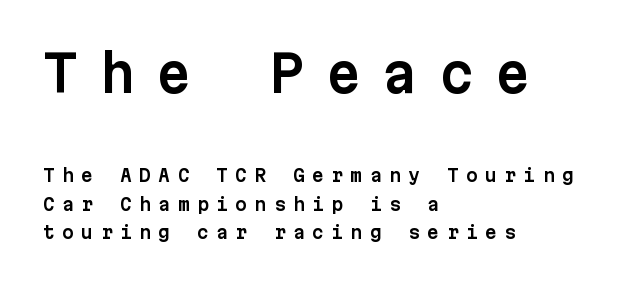
Q: Is the text italic (slanted)? A: No, it is upright.
Q: Is the typeface a serif or a sans-serif typeface? A: Sans-serif.
Q: Is the text underlined? A: No.
Q: How is the paragraph aligned? A: Left-aligned.
Q: Is the spacing between letters normal or unusually wide? A: Unusually wide.
Q: Is the spacing between lines tight, normal or loose? A: Normal.
Q: Which block of text is set in a larger size, the first (top) or the second (bottom)? A: The first (top) one.
Q: Width (condensed, normal, or wide)? A: Normal.
Q: Stroke contrast? A: Low.
Q: x-height? A: Medium.
Q: Monospaced? A: Yes.
